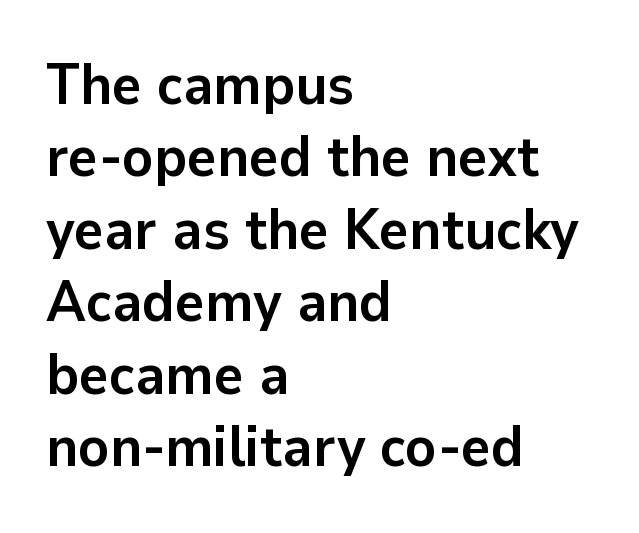
Q: Is the text bold? A: Yes.
Q: Is the text italic (slanted)? A: No, it is upright.
Q: Is the typeface a serif or a sans-serif typeface? A: Sans-serif.
Q: Is the text underlined? A: No.
Q: How is the paragraph aligned? A: Left-aligned.
Q: Is the spacing between letters normal or unusually wide? A: Normal.
Q: Is the spacing between lines tight, normal or loose? A: Normal.
Q: Width (condensed, normal, or wide)? A: Normal.
Q: Stroke contrast? A: Low.
Q: x-height? A: Medium.
Q: Monospaced? A: No.
